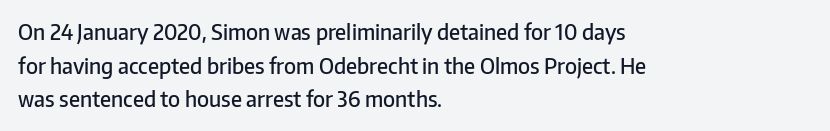
{"italic": "no", "bold": "semi", "underline": "no", "align": "left", "line_spacing": "normal", "line_spacing_ratio": 1.6, "letter_spacing": "normal", "letter_spacing_em": 0.0, "glyph_px": 21}
